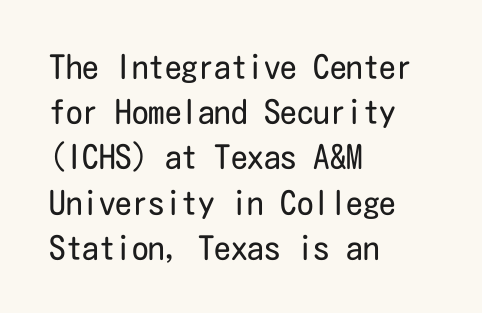
{"serif": "no", "italic": "no", "bold": "no", "weight": "regular", "width": "condensed", "stroke_contrast": "low", "x_height": "medium", "underline": "no", "align": "left", "line_spacing": "normal", "line_spacing_ratio": 1.37, "letter_spacing": "normal", "letter_spacing_em": 0.0, "glyph_px": 33}
